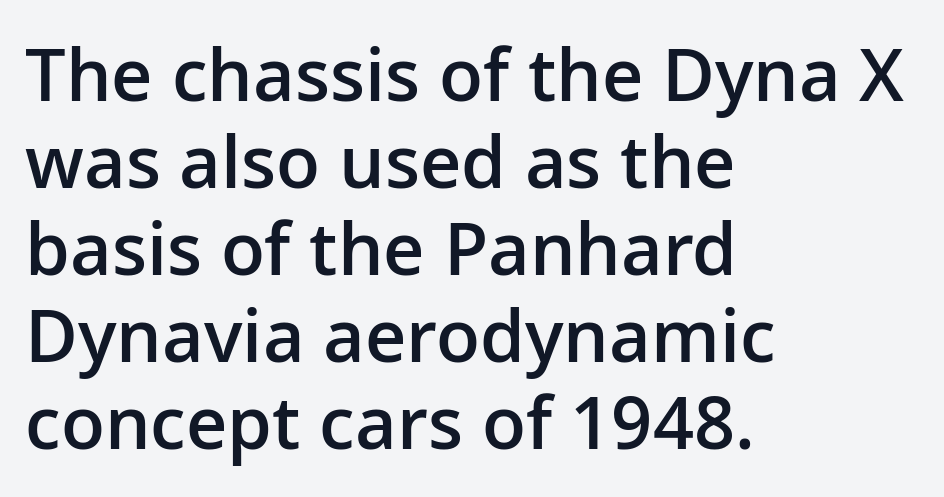
Q: Is the text bold? A: Semi-bold.
Q: Is the text italic (slanted)? A: No, it is upright.
Q: Is the typeface a serif or a sans-serif typeface? A: Sans-serif.
Q: Is the text underlined? A: No.
Q: How is the paragraph aligned? A: Left-aligned.
Q: Is the spacing between letters normal or unusually wide? A: Normal.
Q: Width (condensed, normal, or wide)? A: Normal.
Q: Stroke contrast? A: Low.
Q: x-height? A: Medium.
Q: Monospaced? A: No.
